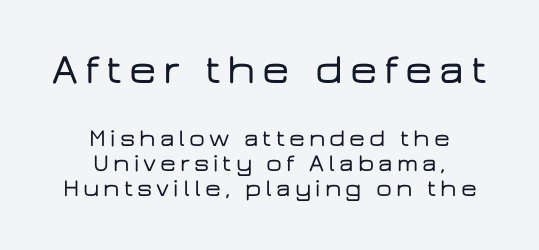
Q: Is the text italic (slanted)? A: No, it is upright.
Q: Is the typeface a serif or a sans-serif typeface? A: Sans-serif.
Q: Is the text underlined? A: No.
Q: How is the paragraph aligned? A: Centered.
Q: Is the spacing between lines tight, normal or loose? A: Tight.
Q: Which block of text is set in a larger size, the first (top) or the second (bottom)? A: The first (top) one.
Q: Width (condensed, normal, or wide)? A: Wide.
Q: Stroke contrast? A: Low.
Q: x-height? A: Medium.
Q: Monospaced? A: No.
